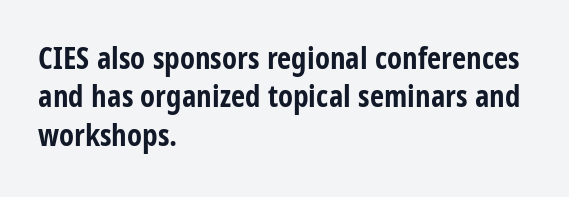
The image shows 31 px bold, condensed sans-serif type, upright; set left-aligned, line spacing 1.24x, normal letter spacing, not underlined; low stroke contrast and a large x-height.
